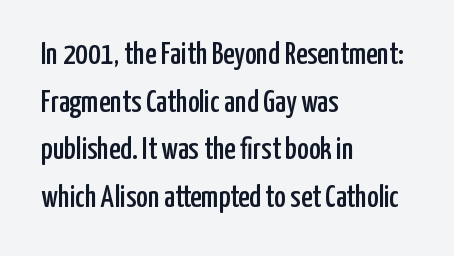
{"serif": "no", "italic": "no", "width": "condensed", "stroke_contrast": "low", "x_height": "medium", "monospaced": "no", "underline": "no", "align": "left", "line_spacing": "normal", "line_spacing_ratio": 1.54, "letter_spacing": "normal", "letter_spacing_em": 0.0, "glyph_px": 31}
